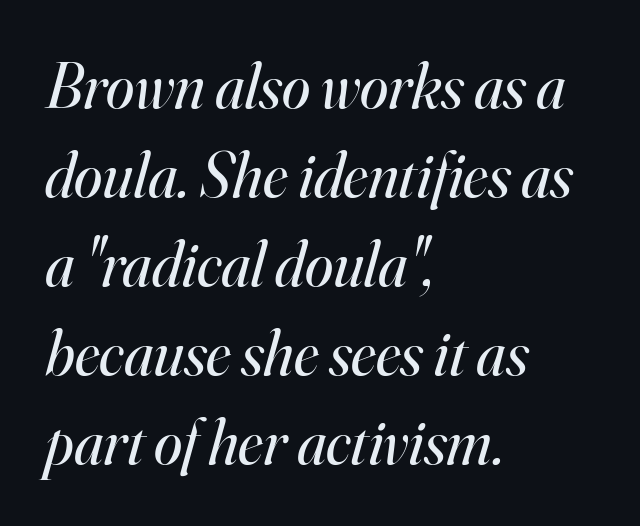
{"serif": "yes", "italic": "yes", "lean": "right", "slant_degrees": 16, "bold": "no", "weight": "regular", "width": "normal", "stroke_contrast": "high", "x_height": "small", "monospaced": "no", "underline": "no", "align": "left", "line_spacing": "normal", "line_spacing_ratio": 1.39, "letter_spacing": "normal", "letter_spacing_em": 0.0, "glyph_px": 64}
